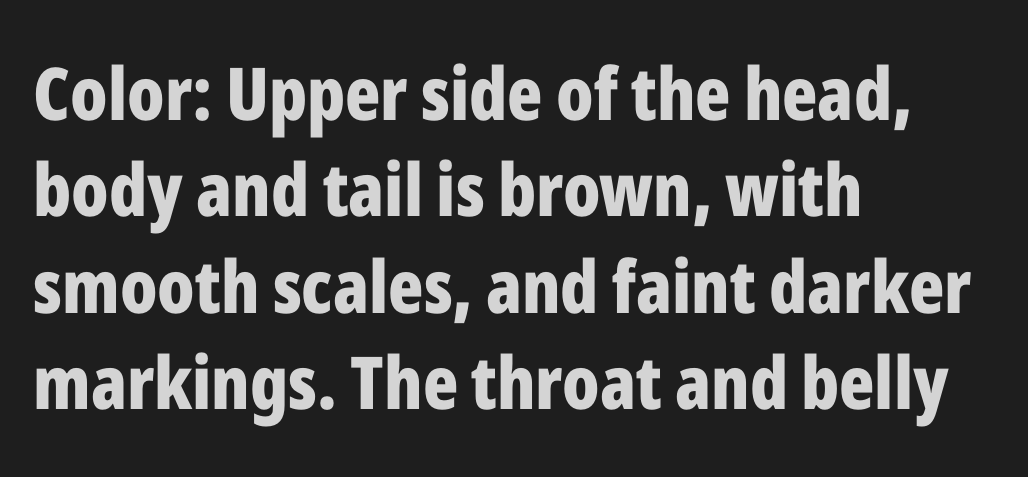
{"serif": "no", "italic": "no", "bold": "yes", "weight": "bold", "width": "condensed", "stroke_contrast": "low", "x_height": "medium", "monospaced": "no", "underline": "no", "align": "left", "line_spacing": "normal", "line_spacing_ratio": 1.32, "letter_spacing": "normal", "letter_spacing_em": 0.0, "glyph_px": 73}
